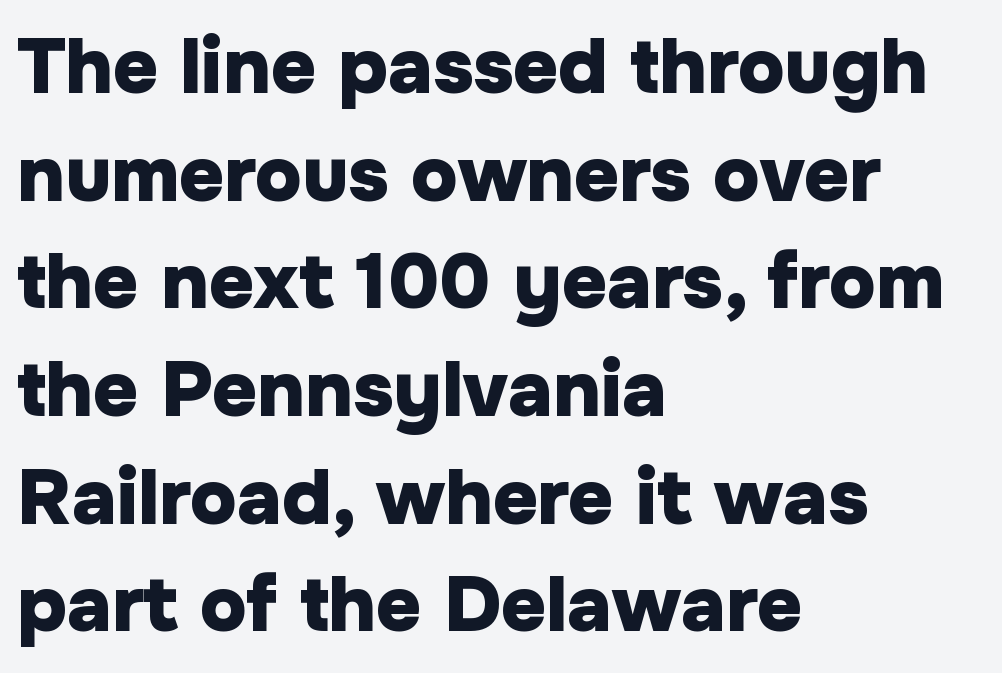
Type style note: lacks serifs. The tracking reads as untouched default to a designer's eye. This rendering uses left alignment, leaving the right contour irregular. The designer left line spacing at the default.
